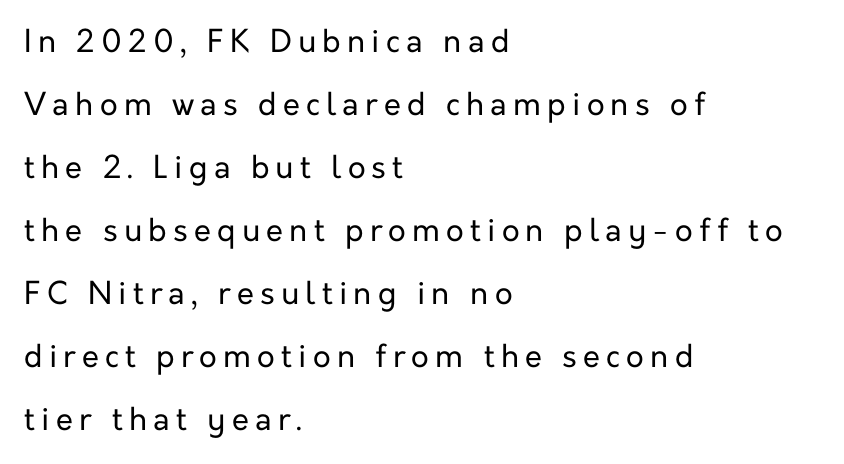
If you drew a ruler down the left edge, every line would touch it. The letters stand upright; this is a roman face. Heaviness? Minimal to ordinary, like unemphasized prose. Interline gaps are noticeably wide in this sample. No feet cap the strokes, marking this as sans-serif type.
